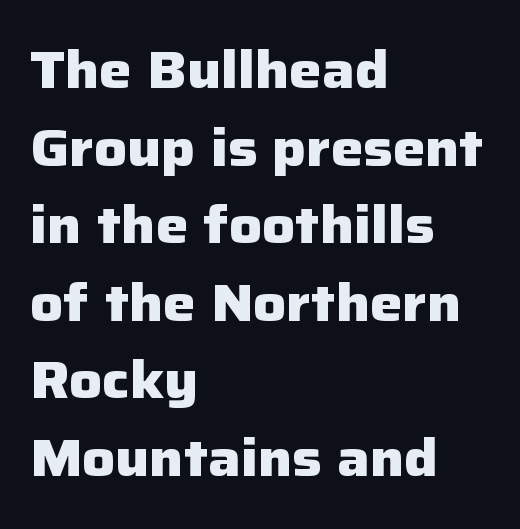
The image shows 51 px heavy sans-serif type, upright; set left-aligned, normal line spacing (1.52x), normal letter spacing, not underlined; low stroke contrast and a medium x-height.
